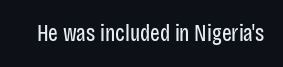
The image shows 23 px text type, upright; set normal letter spacing, not underlined.
